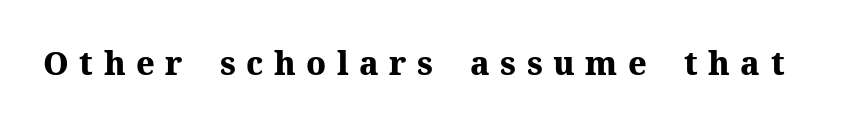
A bare baseline throughout the passage. This sample has the flowing, uneven cadence of proportional lettering. Each letter's strokes conclude with small projecting serifs. The font's upright variant was chosen for this text. The face used here has the dense, thick strokes of a bold. Words appear elongated and porous because spacing is wide.
